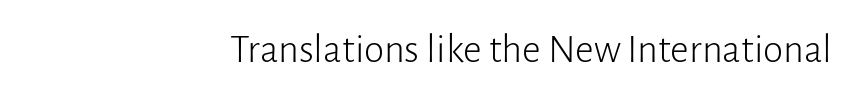
{"serif": "no", "italic": "no", "bold": "no", "weight": "light", "width": "normal", "stroke_contrast": "low", "x_height": "medium", "monospaced": "no", "underline": "no", "align": "right", "letter_spacing": "normal", "letter_spacing_em": 0.0, "glyph_px": 41}
